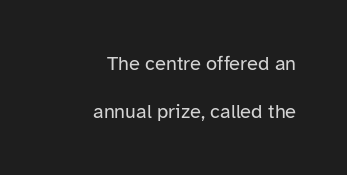
The image shows 20 px text type, upright; set right-aligned, loose line spacing (2.4x), normal letter spacing, not underlined.
